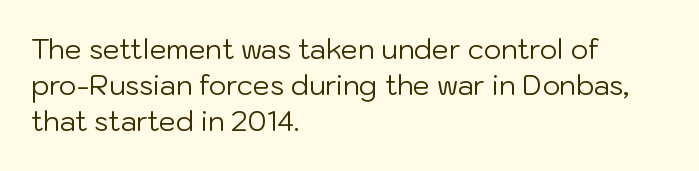
The strokes carry an ordinary text weight at most. Teacher's note: observe the even left margin — that is flush-left alignment. The lines sit at an ordinary, default distance from one another. Does extra space separate the letters? No, they use regular spacing. Posture: vertical. The specimen omits any rule beneath the text block's lines.
